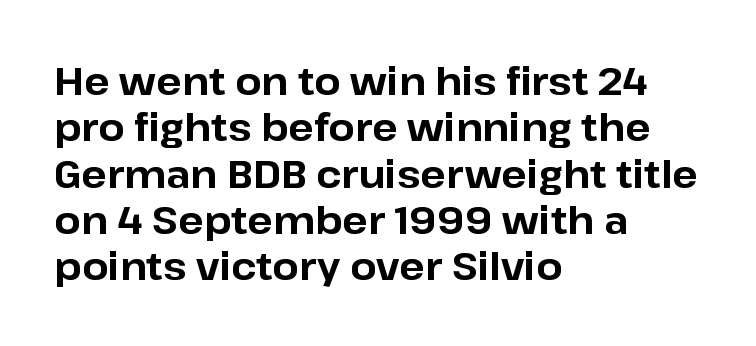
{"serif": "no", "italic": "no", "bold": "yes", "weight": "bold", "width": "normal", "stroke_contrast": "low", "x_height": "medium", "monospaced": "no", "underline": "no", "align": "left", "line_spacing_ratio": 1.22, "letter_spacing": "normal", "letter_spacing_em": 0.0, "glyph_px": 38}
